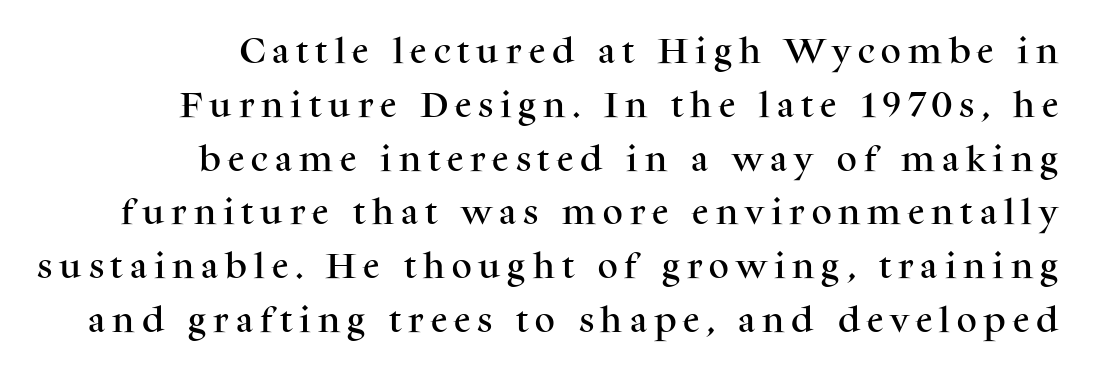
If you measured baseline to baseline, you'd find a long distance. No italicization has been applied; the sample stays upright. Do the characters align in a grid? No, the font is proportional. The gap between lines stays unmarked.
